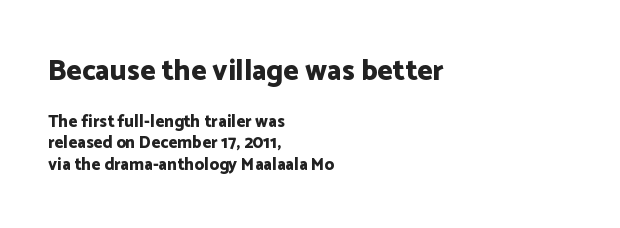
Note the varied advance widths — an 'i' is clearly narrower than an 'm'. Summary of vertical rhythm: regular, with standard interline spacing. Notice how thick the strokes are: this is what a full bold looks like. The area under the type is left untouched.
